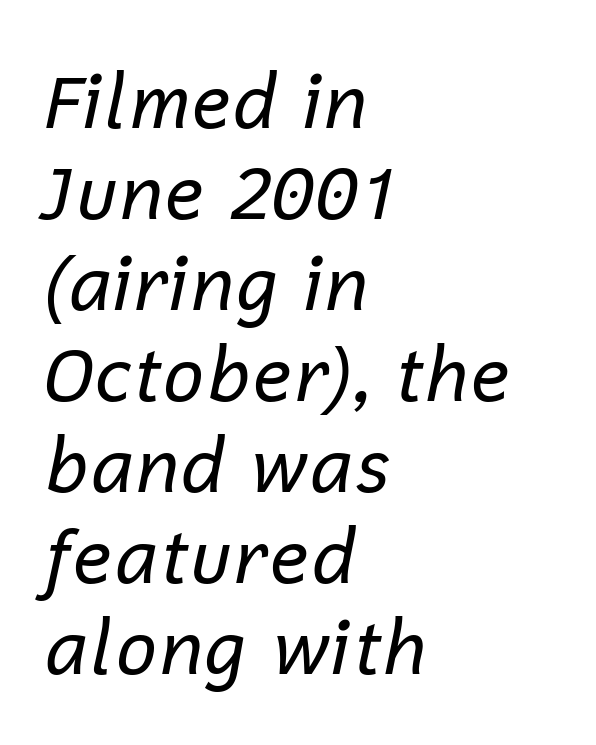
{"italic": "yes", "lean": "right", "slant_degrees": 12, "bold": "no", "weight": "regular", "width": "normal", "stroke_contrast": "low", "x_height": "medium", "monospaced": "no", "underline": "no", "align": "left", "line_spacing_ratio": 1.23, "letter_spacing": "normal", "letter_spacing_em": 0.0, "glyph_px": 74}
